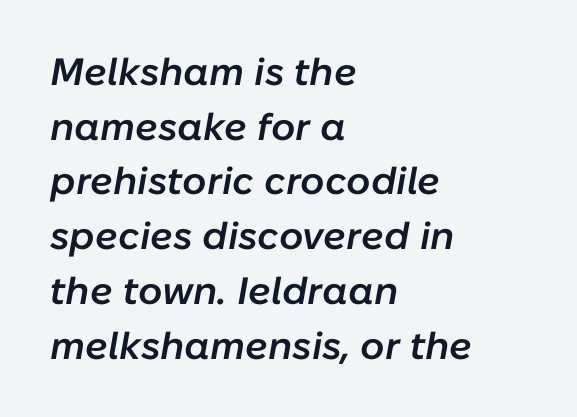
{"italic": "yes", "lean": "right", "slant_degrees": 10, "bold": "semi", "weight": "semibold", "width": "normal", "stroke_contrast": "low", "x_height": "medium", "monospaced": "no", "underline": "no", "align": "left", "line_spacing": "normal", "line_spacing_ratio": 1.44, "letter_spacing": "normal", "letter_spacing_em": 0.0, "glyph_px": 38}
